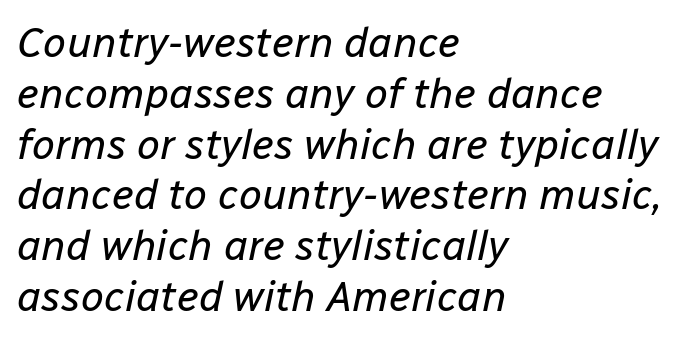
The image shows 42 px regular-weight type, italic (leaning right); set left-aligned, line spacing 1.21x, normal letter spacing, not underlined; low stroke contrast and a medium x-height.
